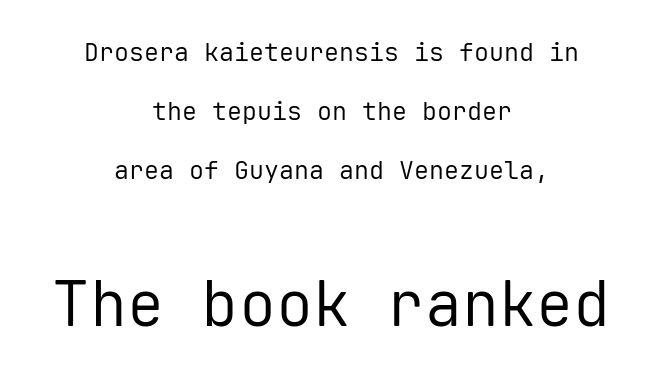
{"serif": "no", "italic": "no", "bold": "no", "weight": "regular", "width": "normal", "stroke_contrast": "low", "x_height": "medium", "monospaced": "yes", "underline": "no", "align": "center", "line_spacing": "loose", "line_spacing_ratio": 2.36, "letter_spacing": "normal", "letter_spacing_em": 0.0, "larger_block": "second", "size_ratio": 2.48, "glyph_px": 62}
